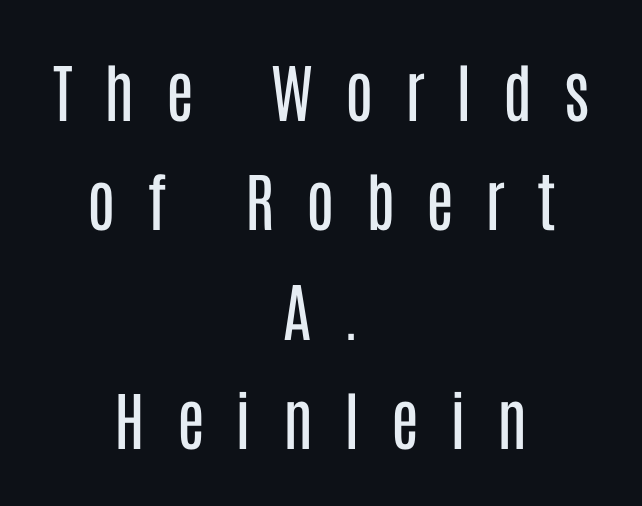
The image shows 64 px regular-weight, condensed sans-serif type, upright; set centered, line spacing 1.71x, unusually wide letter spacing (+0.49 em), not underlined; low stroke contrast and a large x-height.
